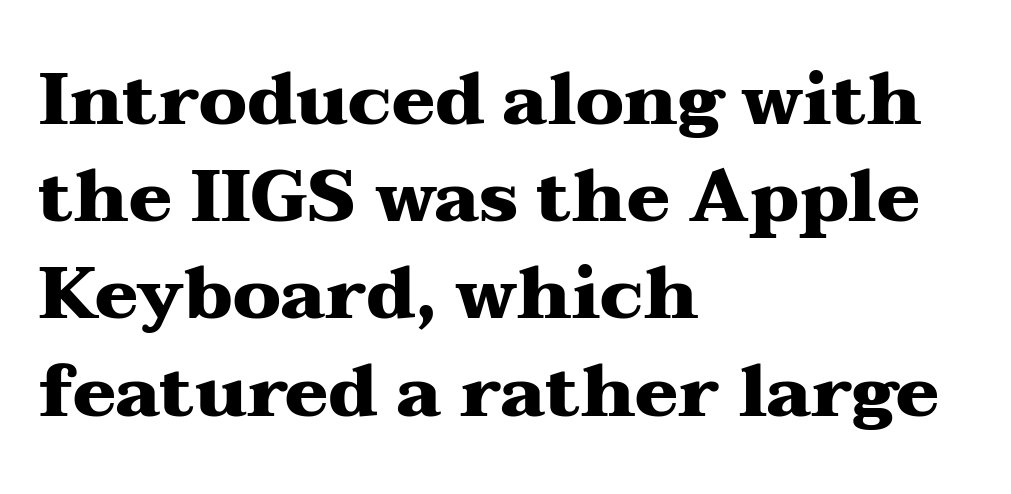
The image shows 72 px heavy, wide serif type, upright; set left-aligned, normal line spacing (1.35x), normal letter spacing, not underlined; medium stroke contrast and a medium x-height.
